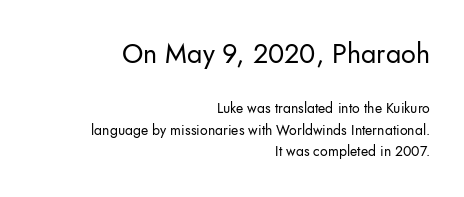
The image shows 27 px text type, upright; set right-aligned, normal line spacing (1.56x), normal letter spacing, not underlined; the first (top) block is 1.93x larger.
